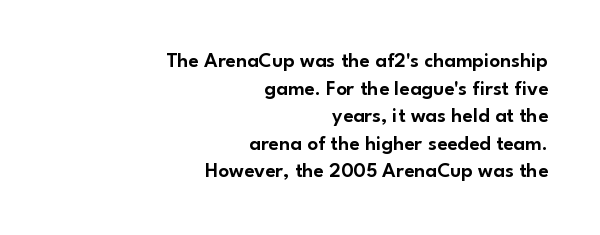
The image shows 21 px text type, upright; set right-aligned, normal line spacing (1.31x), normal letter spacing, not underlined.
